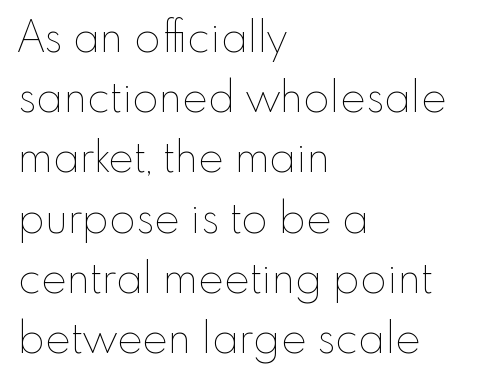
The image shows 43 px thin type, upright; set left-aligned, normal line spacing (1.4x), normal letter spacing, not underlined; low stroke contrast and a small x-height.
